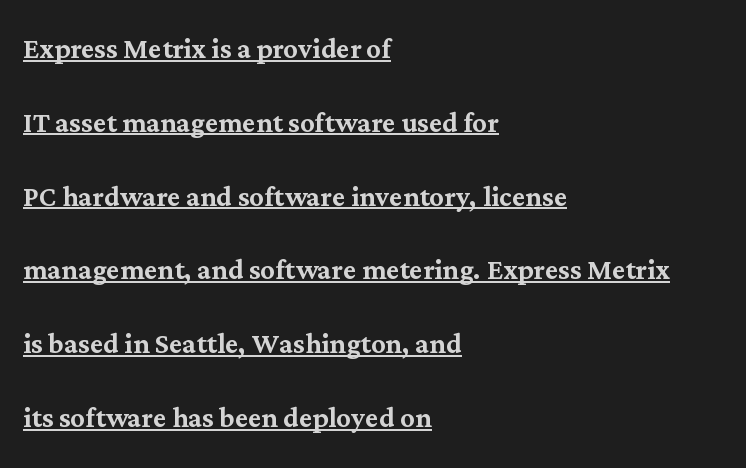
Q: Is the text italic (slanted)? A: No, it is upright.
Q: Is the typeface a serif or a sans-serif typeface? A: Serif.
Q: Is the text underlined? A: Yes.
Q: How is the paragraph aligned? A: Left-aligned.
Q: Is the spacing between letters normal or unusually wide? A: Normal.
Q: Is the spacing between lines tight, normal or loose? A: Loose.
Q: Width (condensed, normal, or wide)? A: Normal.
Q: Stroke contrast? A: Medium.
Q: x-height? A: Medium.
Q: Monospaced? A: No.
